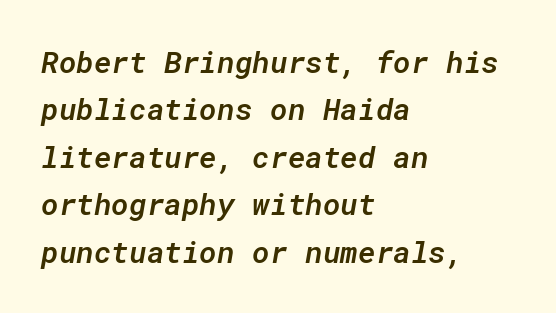
{"italic": "yes", "lean": "right", "slant_degrees": 10, "bold": "semi", "weight": "semibold", "width": "normal", "stroke_contrast": "low", "x_height": "medium", "monospaced": "yes", "underline": "no", "align": "left", "line_spacing": "normal", "line_spacing_ratio": 1.58, "letter_spacing": "normal", "letter_spacing_em": 0.0, "glyph_px": 30}
